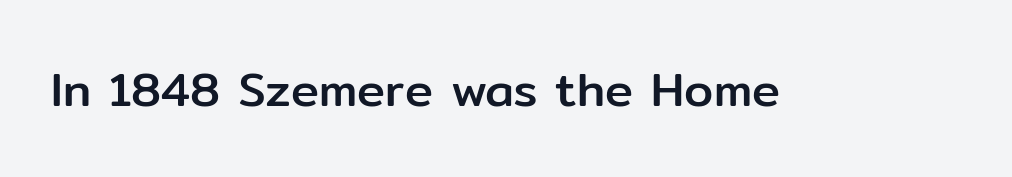
Each letter keeps its own natural width here, so spacing adapts to shape. A typesetter would label this face a sans. Bare-footed words on every line. The passage shown has conventional tracking throughout.
